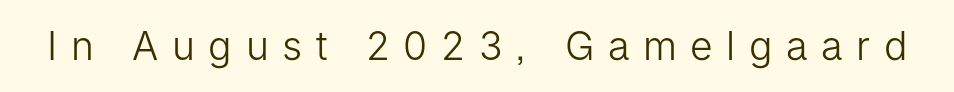
Q: Is the text bold? A: No.
Q: Is the text italic (slanted)? A: No, it is upright.
Q: Is the typeface a serif or a sans-serif typeface? A: Sans-serif.
Q: Is the text underlined? A: No.
Q: Is the spacing between letters normal or unusually wide? A: Unusually wide.
Q: Width (condensed, normal, or wide)? A: Normal.
Q: Stroke contrast? A: Low.
Q: x-height? A: Medium.
Q: Monospaced? A: No.
